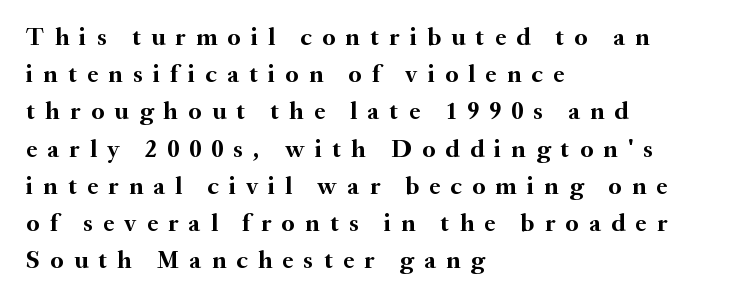
Q: Is the text bold? A: Yes.
Q: Is the text italic (slanted)? A: No, it is upright.
Q: Is the text underlined? A: No.
Q: How is the paragraph aligned? A: Left-aligned.
Q: Is the spacing between letters normal or unusually wide? A: Unusually wide.
Q: Is the spacing between lines tight, normal or loose? A: Normal.
